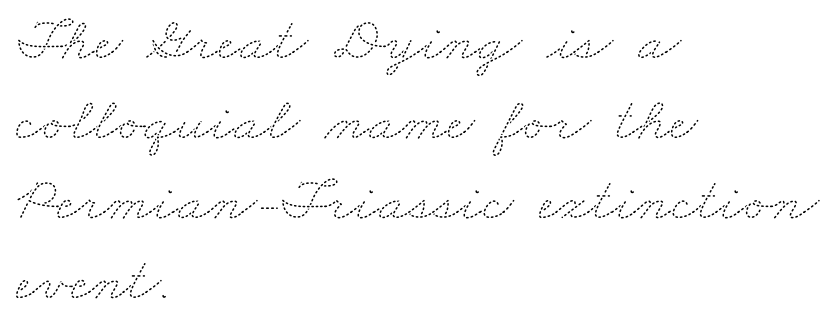
Q: Is the text bold? A: No.
Q: Is the text underlined? A: No.
Q: How is the paragraph aligned? A: Left-aligned.
Q: Is the spacing between letters normal or unusually wide? A: Normal.
Q: Is the spacing between lines tight, normal or loose? A: Normal.
Q: Width (condensed, normal, or wide)? A: Wide.
Q: Stroke contrast? A: Medium.
Q: x-height? A: Small.
Q: Monospaced? A: No.
